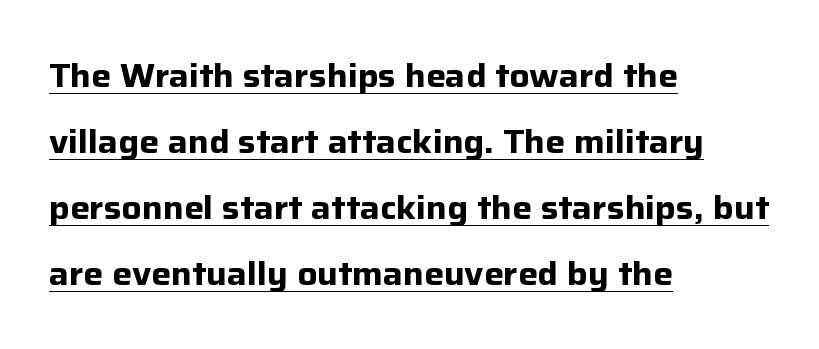
The image shows 33 px bold sans-serif type, upright; set left-aligned, loose line spacing (2.0x), normal letter spacing, underlined; low stroke contrast and a medium x-height.
